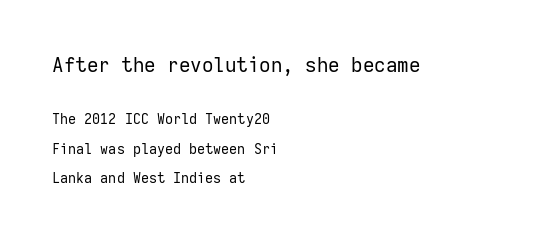
{"italic": "no", "bold": "no", "underline": "no", "align": "left", "line_spacing": "loose", "line_spacing_ratio": 2.11, "letter_spacing": "normal", "letter_spacing_em": 0.0, "larger_block": "first", "size_ratio": 1.43, "glyph_px": 20}
